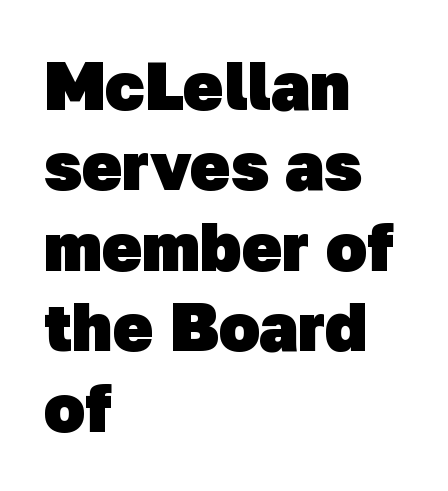
{"serif": "no", "bold": "yes", "weight": "heavy", "width": "normal", "stroke_contrast": "low", "x_height": "medium", "monospaced": "no", "underline": "no", "align": "left", "line_spacing_ratio": 1.2, "letter_spacing": "normal", "letter_spacing_em": 0.0, "glyph_px": 67}
